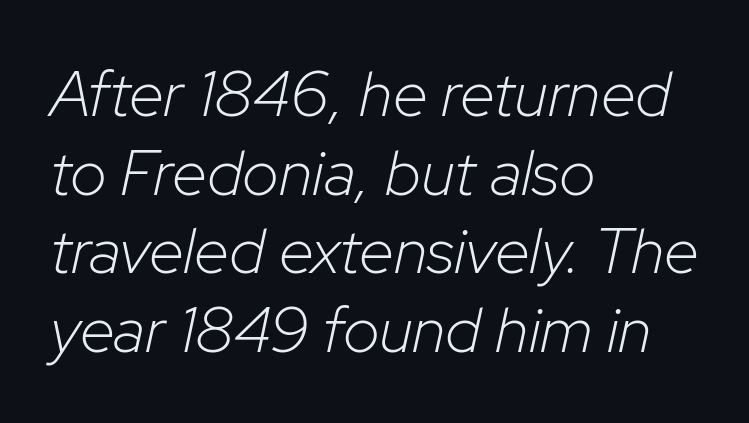
Q: Is the text bold? A: No.
Q: Is the text italic (slanted)? A: Yes, it leans right by about 12 degrees.
Q: Is the text underlined? A: No.
Q: How is the paragraph aligned? A: Left-aligned.
Q: Is the spacing between letters normal or unusually wide? A: Normal.
Q: Width (condensed, normal, or wide)? A: Normal.
Q: Stroke contrast? A: Low.
Q: x-height? A: Medium.
Q: Monospaced? A: No.
